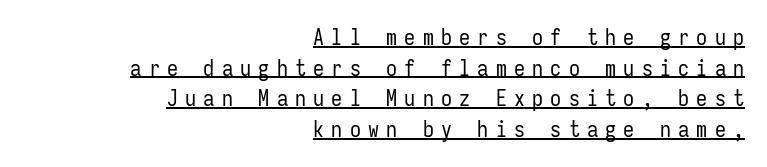
A quiet, ordinary-to-light weight characterises the typeface. Underline: present. Compared with typical body copy, the letter spacing here is much looser. The font's upright variant was chosen for this text. These lines stack with their right ends in a neat column. The leading is moderate, giving the passage an even texture.
